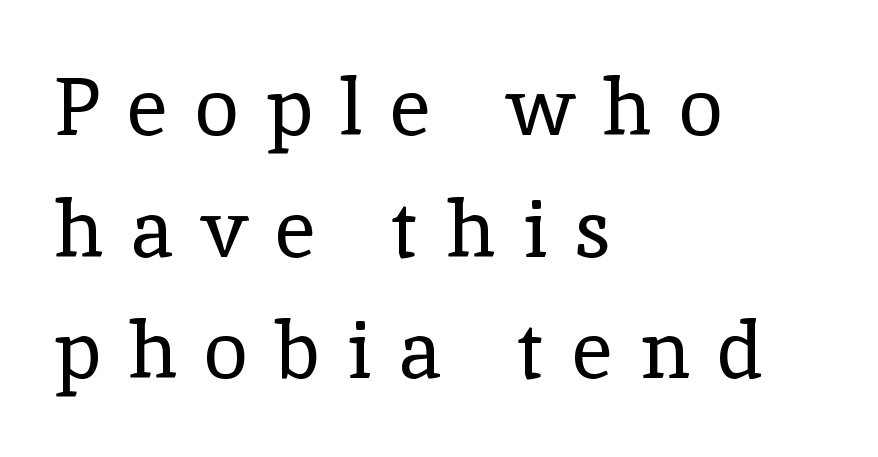
The lettering holds an erect, upright posture throughout. This sample has the flowing, uneven cadence of proportional lettering. Glance below the letters and you will spot only blank space. The rendering shows small feet on the letterforms — a serif design. Display-style spreading of the glyphs; the letterfit is very open. A light-to-regular cut is what we see here.
